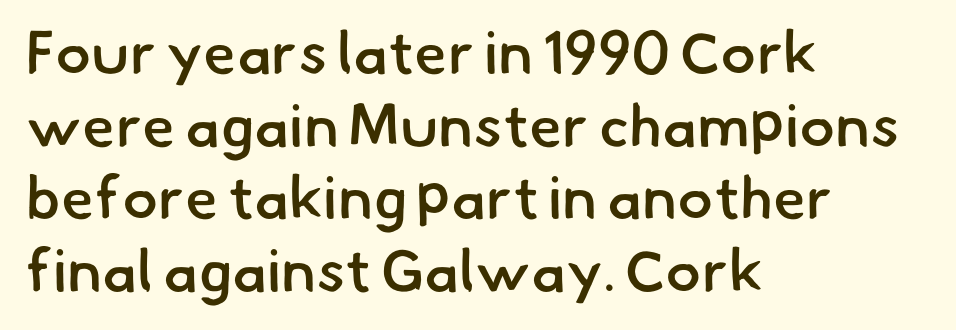
The image shows 60 px semibold sans-serif type; set left-aligned, line spacing 1.21x, normal letter spacing, not underlined; low stroke contrast and a small x-height.
